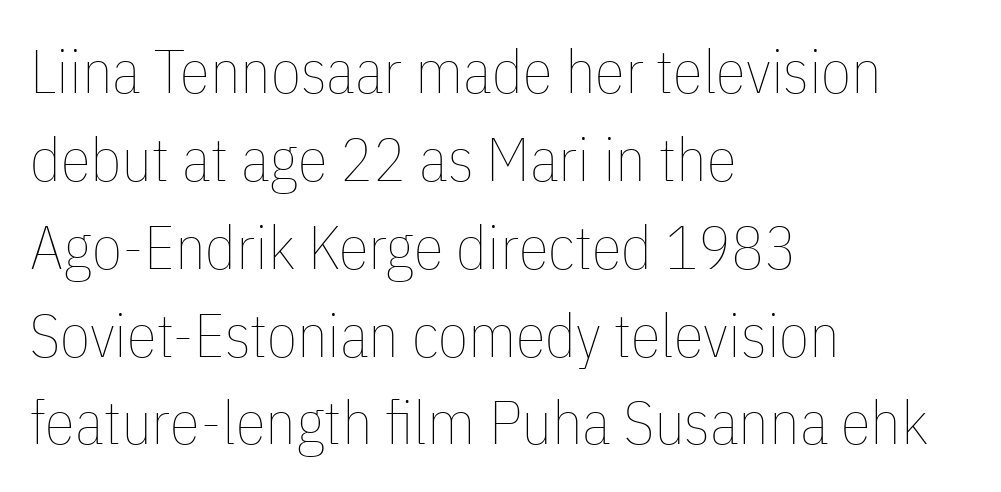
Q: Is the text bold? A: No.
Q: Is the text italic (slanted)? A: No, it is upright.
Q: Is the text underlined? A: No.
Q: How is the paragraph aligned? A: Left-aligned.
Q: Is the spacing between letters normal or unusually wide? A: Normal.
Q: Is the spacing between lines tight, normal or loose? A: Normal.
Q: Width (condensed, normal, or wide)? A: Condensed.
Q: Stroke contrast? A: Low.
Q: x-height? A: Medium.
Q: Monospaced? A: No.
